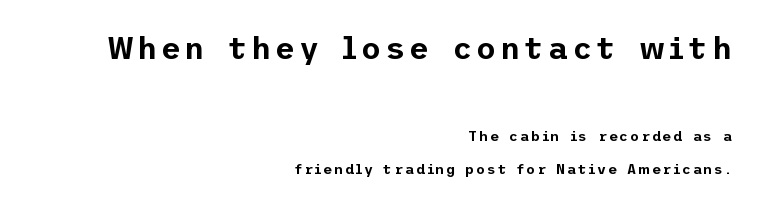
{"serif": "no", "italic": "no", "width": "normal", "stroke_contrast": "low", "x_height": "medium", "underline": "no", "align": "right", "line_spacing": "loose", "line_spacing_ratio": 2.36, "larger_block": "first", "size_ratio": 2.21, "glyph_px": 31}
